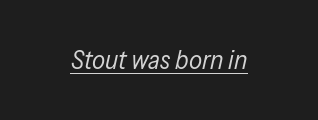
The image shows 26 px text type, italic (leaning right); set normal letter spacing, underlined.
